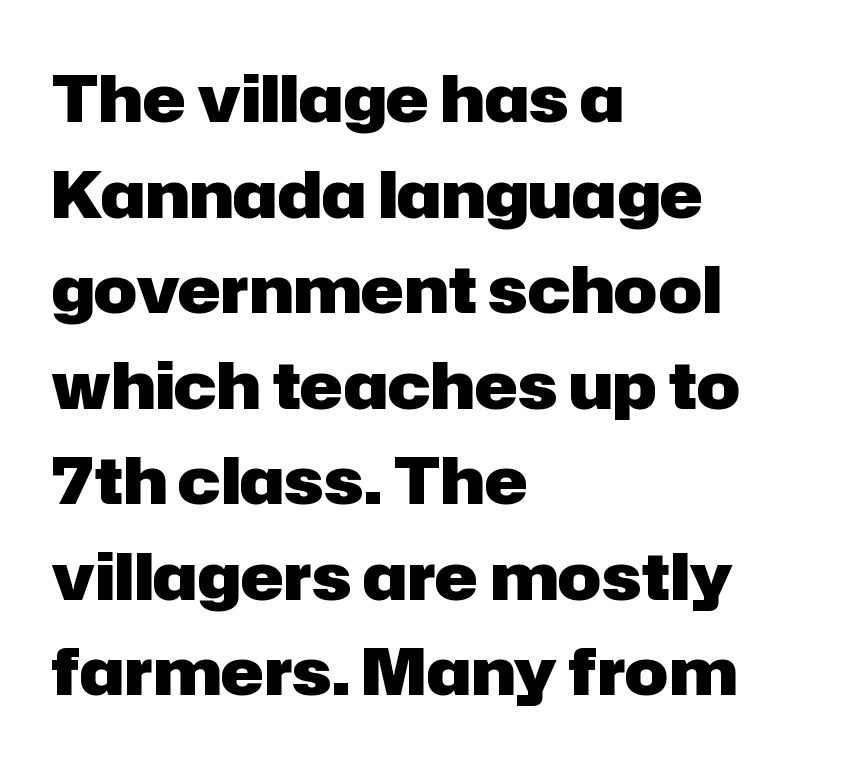
The image shows 65 px heavy sans-serif type, upright; set left-aligned, normal line spacing (1.47x), normal letter spacing, not underlined; low stroke contrast and a medium x-height.
